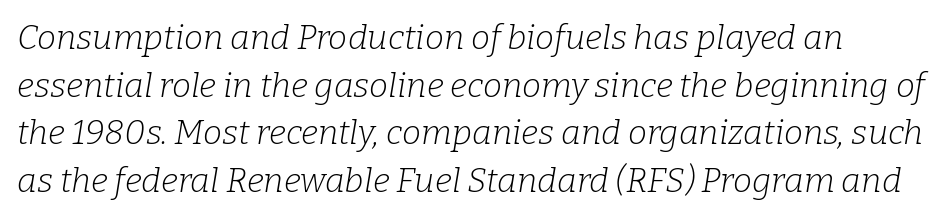
This sample uses plain, unmodified letter spacing. The face used here is proportionally spaced, like ordinary book or web type. The letters are slanted; this is an italic face. The rows are spaced the way most documents space them.
